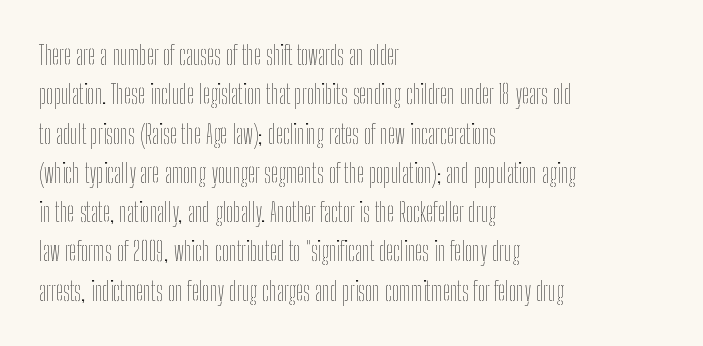
The image shows 26 px text type, upright; set left-aligned, normal line spacing (1.51x), normal letter spacing, not underlined.
